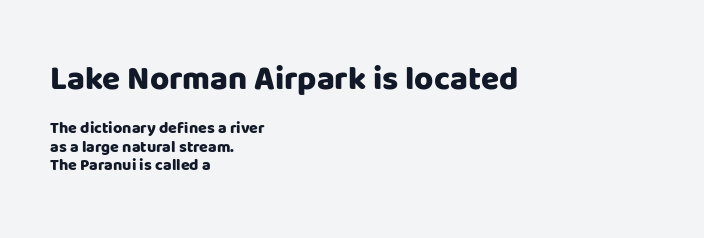
Q: Is the text bold? A: Yes.
Q: Is the text italic (slanted)? A: No, it is upright.
Q: Is the typeface a serif or a sans-serif typeface? A: Sans-serif.
Q: Is the text underlined? A: No.
Q: How is the paragraph aligned? A: Left-aligned.
Q: Is the spacing between letters normal or unusually wide? A: Normal.
Q: Is the spacing between lines tight, normal or loose? A: Tight.
Q: Which block of text is set in a larger size, the first (top) or the second (bottom)? A: The first (top) one.
Q: Width (condensed, normal, or wide)? A: Normal.
Q: Stroke contrast? A: Low.
Q: x-height? A: Large.
Q: Monospaced? A: No.
